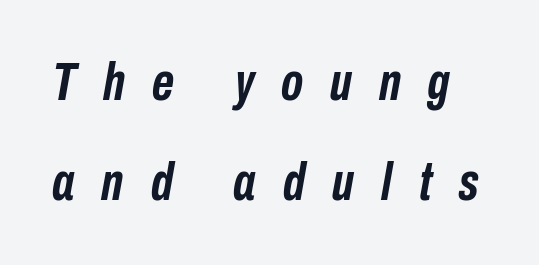
{"italic": "yes", "lean": "right", "slant_degrees": 10, "bold": "yes", "weight": "semibold", "width": "condensed", "stroke_contrast": "low", "x_height": "medium", "monospaced": "no", "underline": "no", "line_spacing_ratio": 1.86, "letter_spacing": "wide", "letter_spacing_em": 0.5, "glyph_px": 54}
